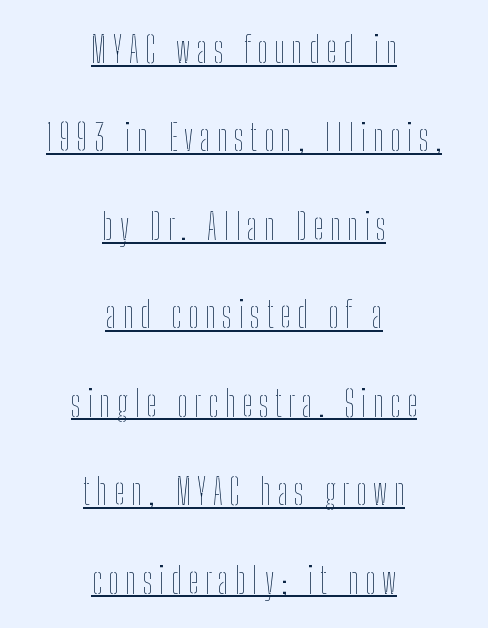
Does the copy run flush right? No — it is centered line by line. Leading: increased. The font's upright variant was chosen for this text. This sample has the flowing, uneven cadence of proportional lettering. This reads as an unemphasized weight, regular at the heaviest. Each line of the rendering has a horizontal stroke beneath the glyphs.
